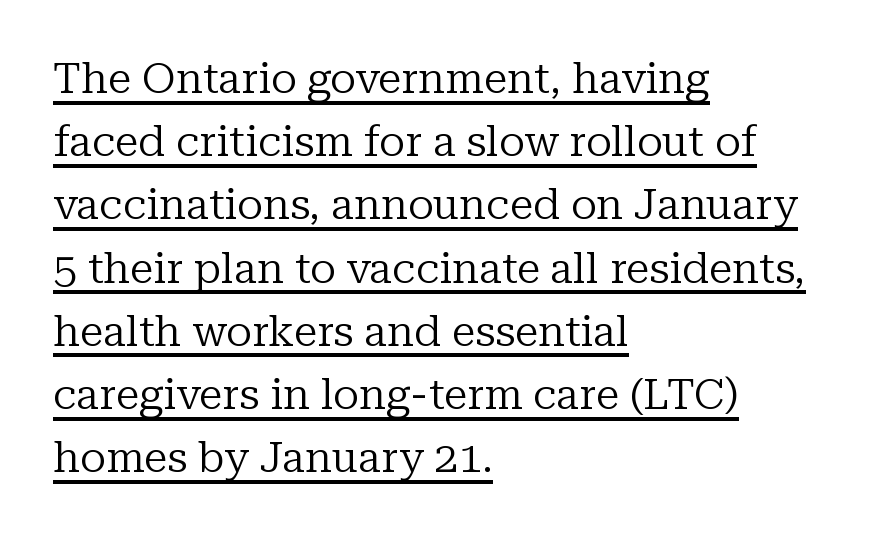
{"serif": "yes", "italic": "no", "bold": "no", "weight": "regular", "width": "normal", "stroke_contrast": "low", "x_height": "medium", "monospaced": "no", "underline": "yes", "align": "left", "line_spacing": "normal", "line_spacing_ratio": 1.47, "letter_spacing": "normal", "letter_spacing_em": 0.0, "glyph_px": 43}
